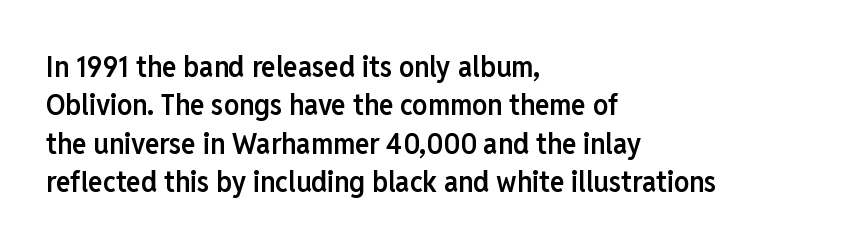
The image shows 30 px semibold, condensed sans-serif type, upright; set left-aligned, normal line spacing (1.28x), normal letter spacing, not underlined; low stroke contrast and a medium x-height.
